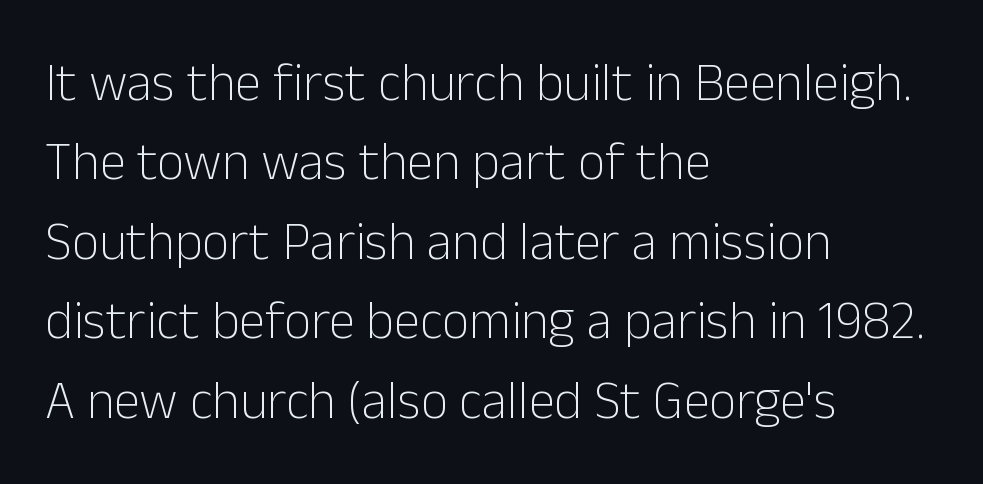
Q: Is the text bold? A: No.
Q: Is the text italic (slanted)? A: No, it is upright.
Q: Is the typeface a serif or a sans-serif typeface? A: Sans-serif.
Q: Is the text underlined? A: No.
Q: How is the paragraph aligned? A: Left-aligned.
Q: Is the spacing between letters normal or unusually wide? A: Normal.
Q: Is the spacing between lines tight, normal or loose? A: Normal.
Q: Width (condensed, normal, or wide)? A: Normal.
Q: Stroke contrast? A: Low.
Q: x-height? A: Medium.
Q: Monospaced? A: No.
